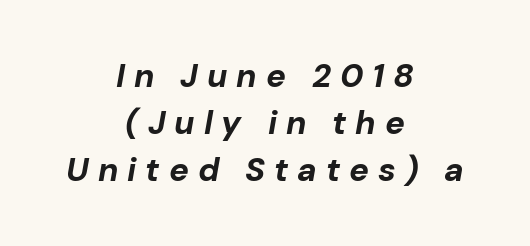
The image shows 33 px bold type, italic (leaning right); set centered, normal line spacing (1.42x), unusually wide letter spacing (+0.27 em), not underlined; low stroke contrast and a medium x-height.
